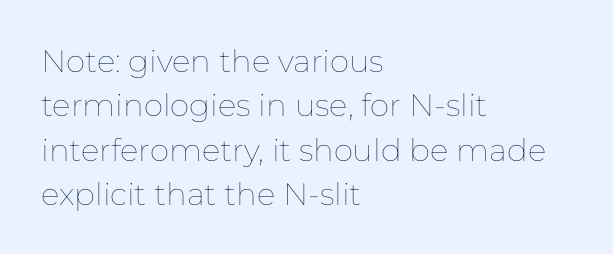
{"italic": "no", "bold": "no", "weight": "thin", "width": "normal", "stroke_contrast": "low", "x_height": "medium", "monospaced": "no", "underline": "no", "align": "left", "line_spacing": "normal", "line_spacing_ratio": 1.43, "letter_spacing": "normal", "letter_spacing_em": 0.0, "glyph_px": 31}
